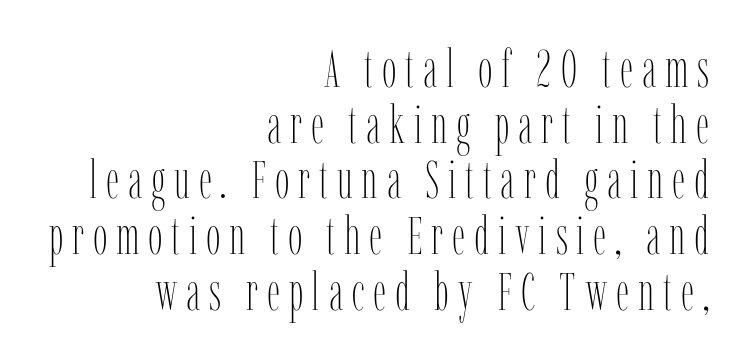
The font is comparable to plain body text, perhaps lighter. You could not count columns in this text — the font is proportionally spaced. Just letters on the line, the space beneath them empty. The block of text is dense from top to bottom, with scant space between rows. Posture: upright roman.
